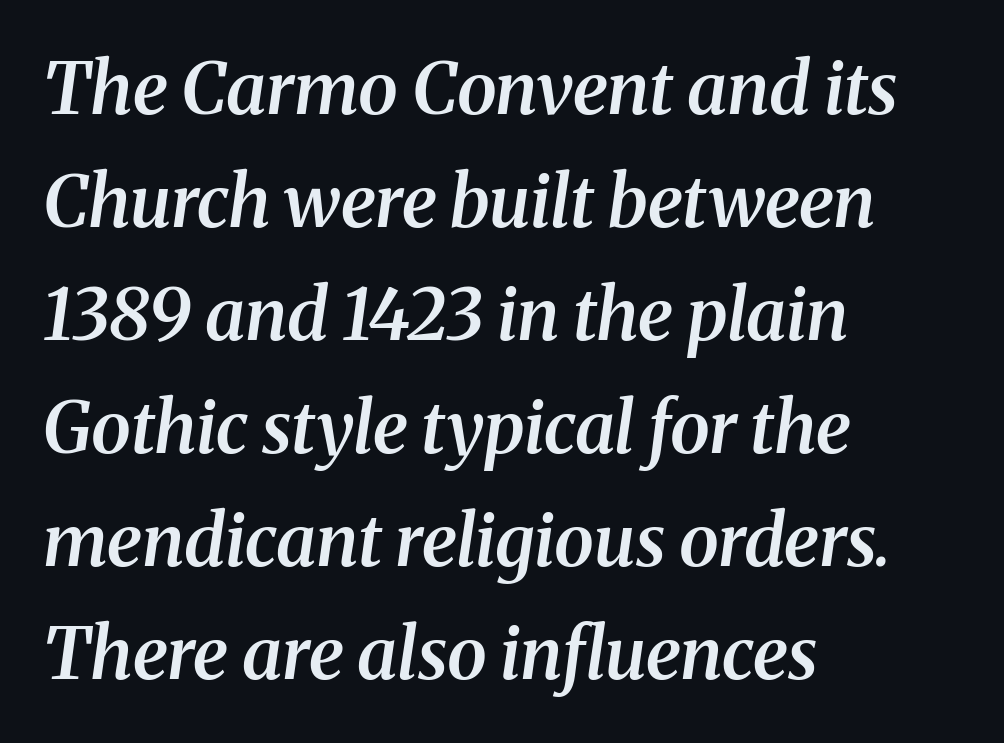
Q: Is the text bold? A: Semi-bold.
Q: Is the text italic (slanted)? A: Yes, it leans right by about 8 degrees.
Q: Is the typeface a serif or a sans-serif typeface? A: Serif.
Q: Is the text underlined? A: No.
Q: How is the paragraph aligned? A: Left-aligned.
Q: Is the spacing between letters normal or unusually wide? A: Normal.
Q: Is the spacing between lines tight, normal or loose? A: Normal.
Q: Width (condensed, normal, or wide)? A: Normal.
Q: Stroke contrast? A: Medium.
Q: x-height? A: Medium.
Q: Monospaced? A: No.
